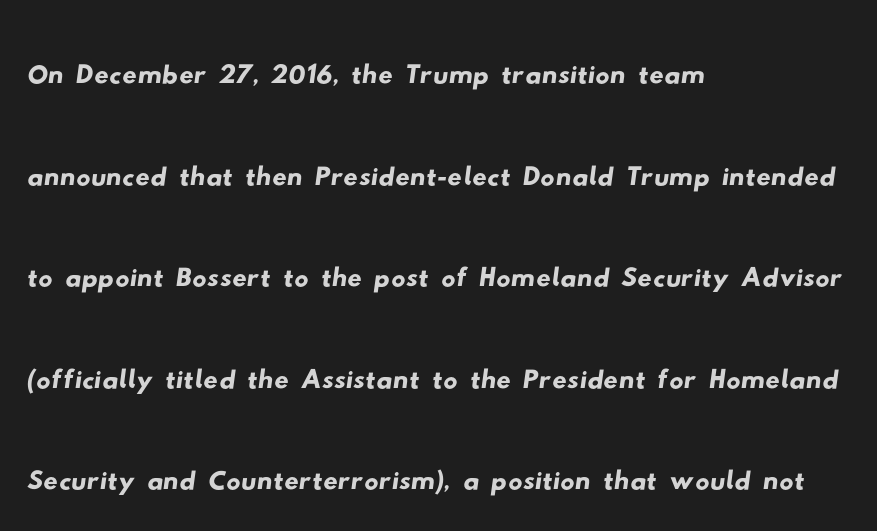
Q: Is the typeface a serif or a sans-serif typeface? A: Sans-serif.
Q: Is the text underlined? A: No.
Q: How is the paragraph aligned? A: Left-aligned.
Q: Is the spacing between letters normal or unusually wide? A: Normal.
Q: Is the spacing between lines tight, normal or loose? A: Normal.
Q: Width (condensed, normal, or wide)? A: Wide.
Q: Stroke contrast? A: Low.
Q: x-height? A: Small.
Q: Monospaced? A: No.
